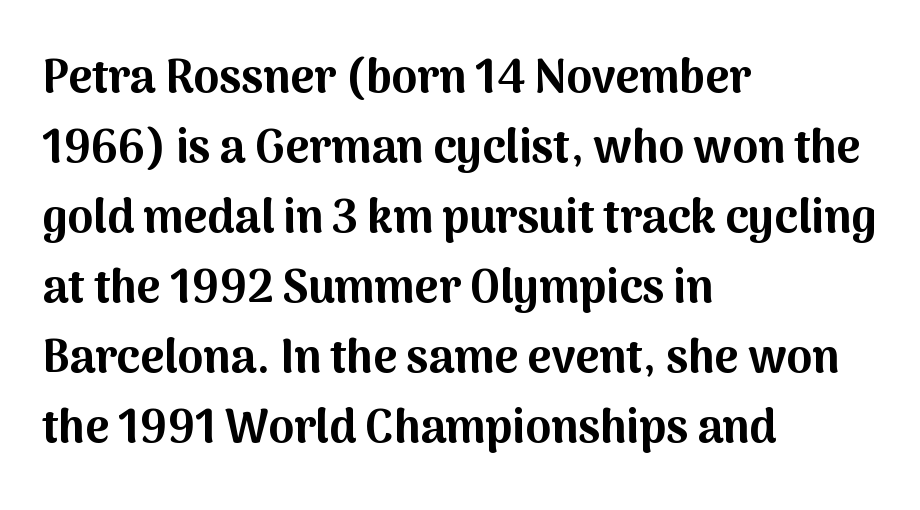
Each line starts at the same left margin while the right side varies. Character widths vary here, with narrow letters taking less room than wide ones. Quick note: interline space is typical. Descenders are the only things crossing below the line.
